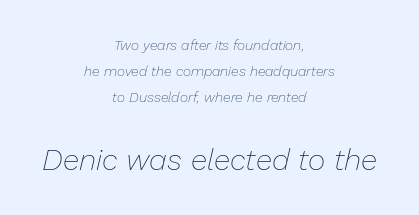
The image shows 30 px thin type, italic (leaning right); set centered, line spacing 1.85x, normal letter spacing, not underlined; the second (bottom) block is 2.14x larger; low stroke contrast and a medium x-height.
